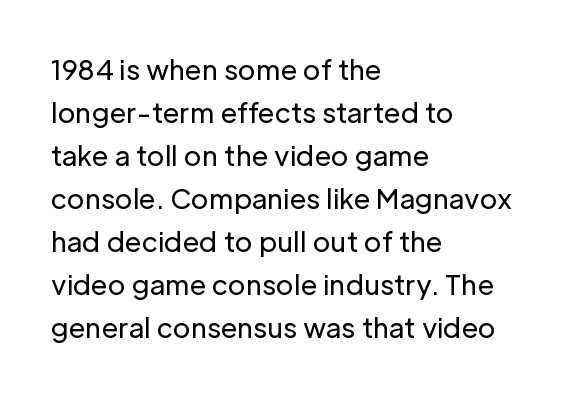
Q: Is the text bold? A: No.
Q: Is the text italic (slanted)? A: No, it is upright.
Q: Is the text underlined? A: No.
Q: How is the paragraph aligned? A: Left-aligned.
Q: Is the spacing between letters normal or unusually wide? A: Normal.
Q: Is the spacing between lines tight, normal or loose? A: Normal.
